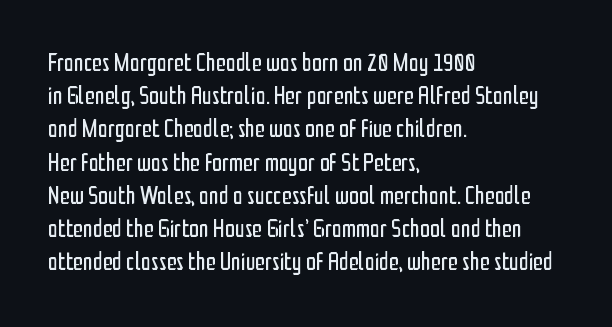
{"italic": "no", "bold": "no", "underline": "no", "align": "left", "line_spacing": "normal", "line_spacing_ratio": 1.33, "letter_spacing": "normal", "letter_spacing_em": 0.0, "glyph_px": 25}
